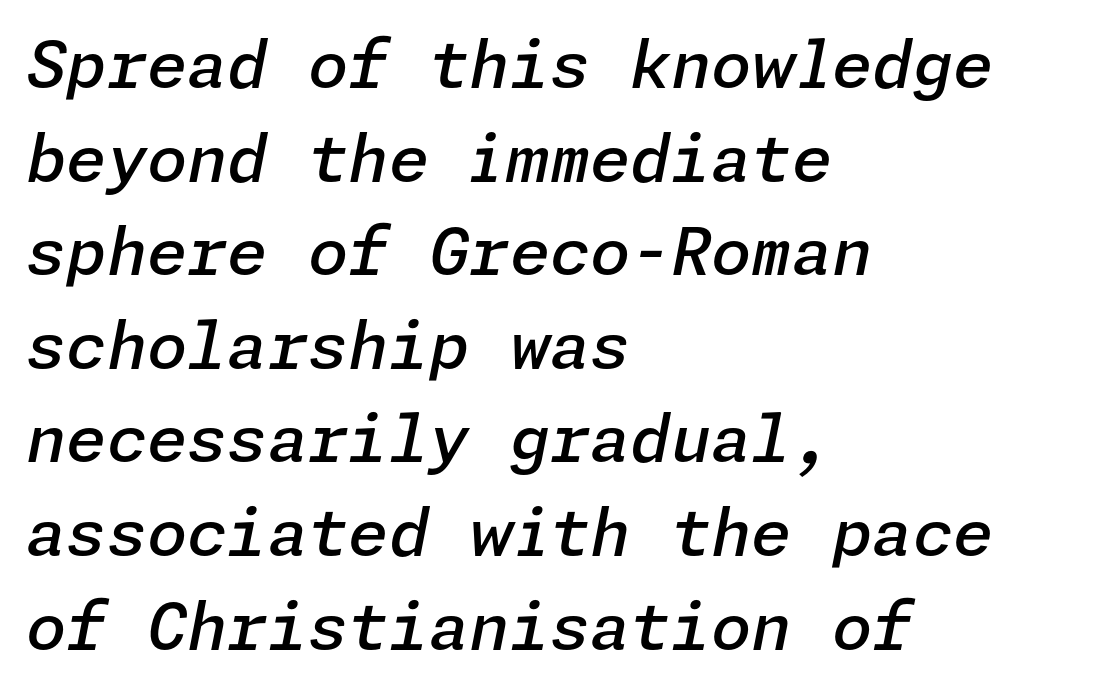
The image shows 65 px semibold type, italic (leaning right); set left-aligned, normal line spacing (1.44x), normal letter spacing, not underlined; low stroke contrast and a medium x-height.
